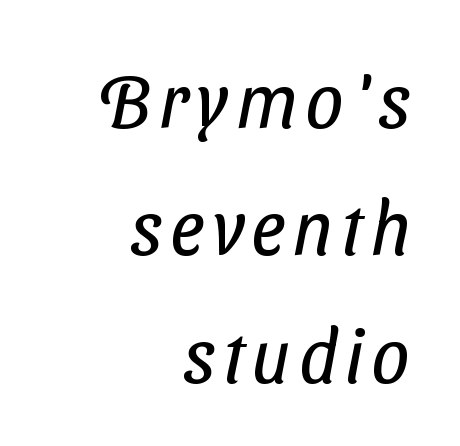
A light-to-regular cut is what we see here. Classification — sans serif. One-word summary of the alignment: right. Spacing verdict: proportional, widths tailored to each character.
